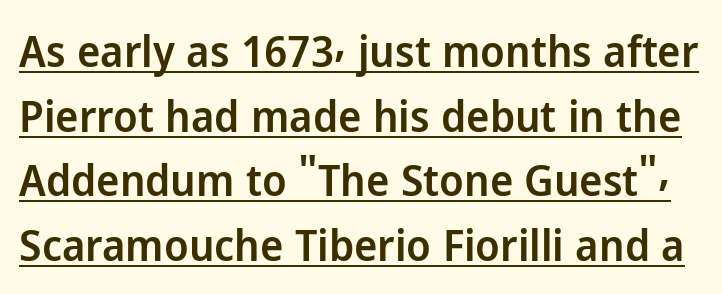
The image shows 44 px semibold sans-serif type, upright; set normal line spacing (1.47x), normal letter spacing, underlined; low stroke contrast and a medium x-height.
